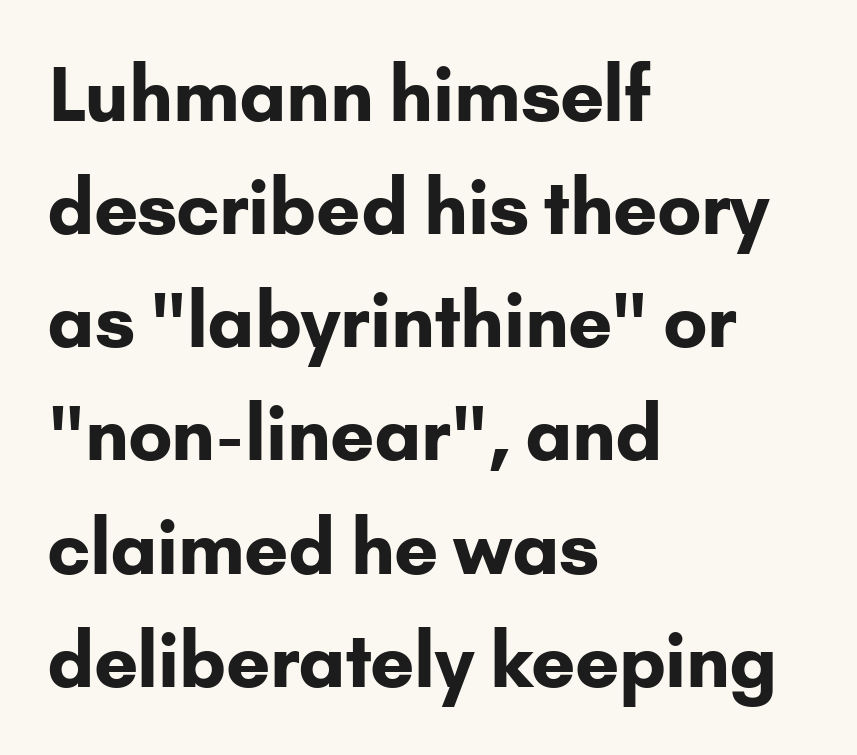
The image shows 73 px bold sans-serif type, upright; set left-aligned, normal line spacing (1.55x), normal letter spacing, not underlined; low stroke contrast and a small x-height.
